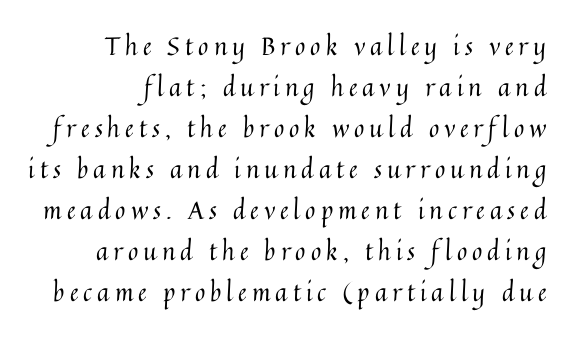
Letter spacing: wide. The passage shown stacks its lines at a standard gap. Nothing heavy about these letters — not bold at all. The specimen omits any rule beneath the text block's lines.
